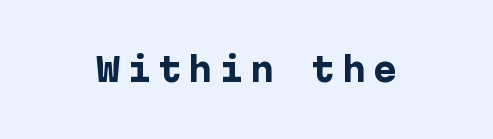
Q: Is the text bold? A: Yes.
Q: Is the text italic (slanted)? A: No, it is upright.
Q: Is the typeface a serif or a sans-serif typeface? A: Sans-serif.
Q: Is the text underlined? A: No.
Q: Is the spacing between letters normal or unusually wide? A: Unusually wide.
Q: Width (condensed, normal, or wide)? A: Normal.
Q: Stroke contrast? A: Low.
Q: x-height? A: Medium.
